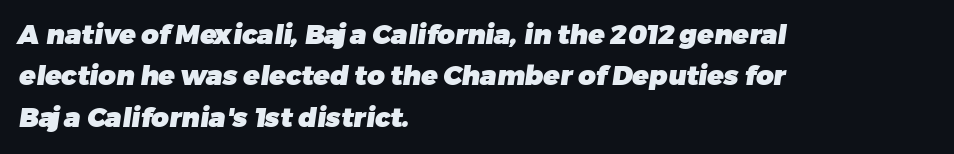
{"bold": "yes", "underline": "no", "align": "left", "line_spacing": "normal", "line_spacing_ratio": 1.53, "letter_spacing": "normal", "letter_spacing_em": 0.0, "glyph_px": 27}
